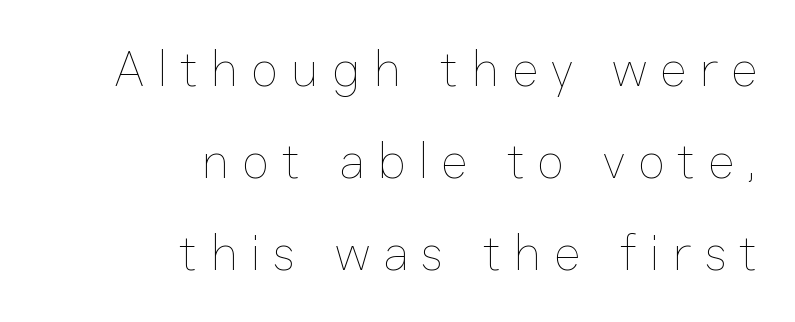
The image shows 51 px thin type, upright; set right-aligned, line spacing 1.8x, unusually wide letter spacing (+0.25 em), not underlined; low stroke contrast and a medium x-height.
